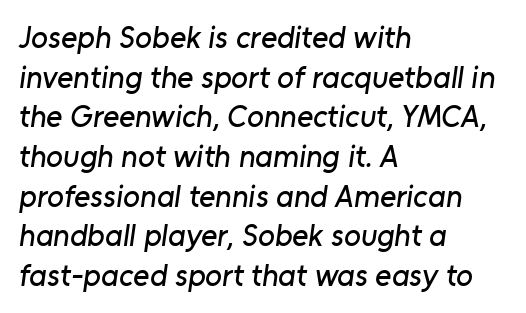
The image shows 31 px sans-serif type; set left-aligned, normal line spacing (1.28x), normal letter spacing, not underlined; low stroke contrast and a medium x-height.
